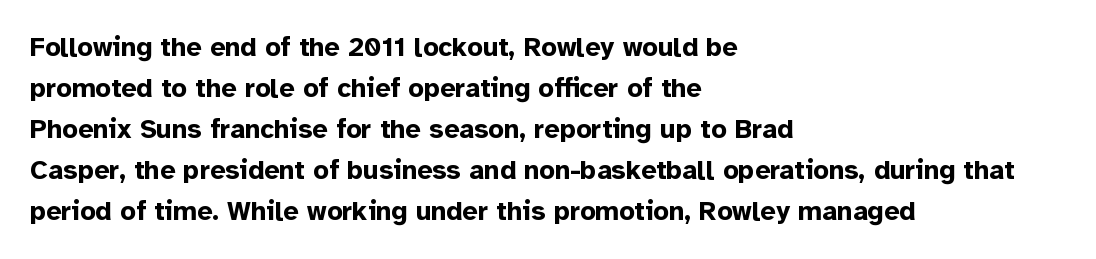
Q: Is the text bold? A: Yes.
Q: Is the text italic (slanted)? A: No, it is upright.
Q: Is the text underlined? A: No.
Q: How is the paragraph aligned? A: Left-aligned.
Q: Is the spacing between letters normal or unusually wide? A: Normal.
Q: Is the spacing between lines tight, normal or loose? A: Normal.
